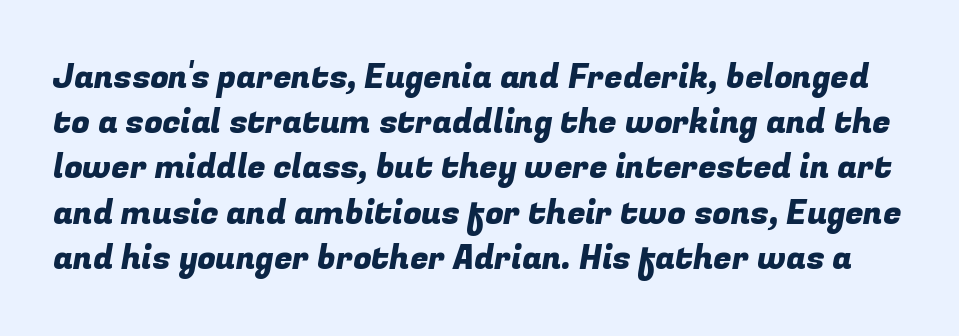
{"serif": "no", "width": "normal", "stroke_contrast": "low", "x_height": "medium", "monospaced": "no", "underline": "no", "line_spacing": "normal", "line_spacing_ratio": 1.37, "letter_spacing": "normal", "letter_spacing_em": 0.0, "glyph_px": 33}
